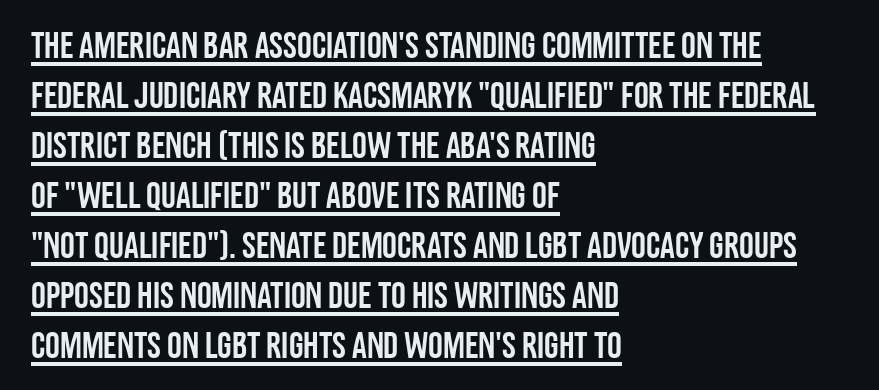
{"serif": "no", "italic": "no", "width": "condensed", "stroke_contrast": "low", "x_height": "large", "monospaced": "no", "underline": "yes", "align": "left", "line_spacing": "normal", "line_spacing_ratio": 1.35, "letter_spacing": "normal", "letter_spacing_em": 0.0, "glyph_px": 37}
